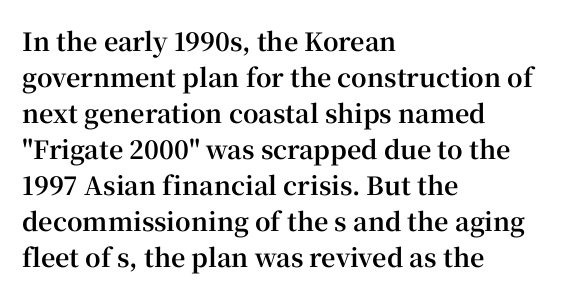
Nope, not italic — everything's standing straight. A normal amount of white space separates one row of letters from the next. Pretty heavy lettering here — definitely bold. Line starts are locked; line ends wander. Tracking here is standard; glyphs follow each other at the usual distance. Decoration check: the copy has no underline.
